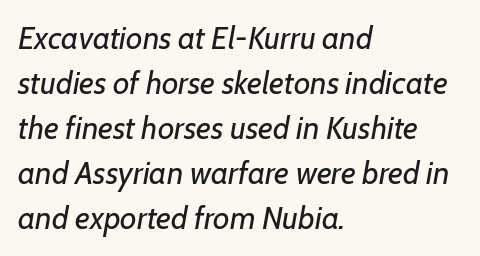
Line beginnings align vertically; line endings do not. Characters follow at the spacing the type designer built in. Interline gaps are of average width in this sample. The glyphs are unaccompanied by any horizontal stroke below them. Note the varied advance widths — an 'i' is clearly narrower than an 'm'.
